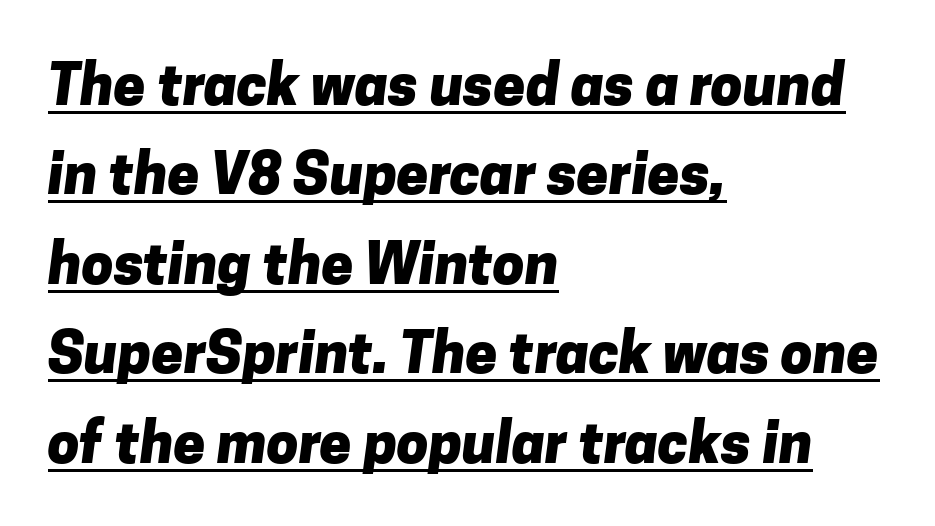
Q: Is the text bold? A: Yes.
Q: Is the typeface a serif or a sans-serif typeface? A: Sans-serif.
Q: Is the text underlined? A: Yes.
Q: How is the paragraph aligned? A: Left-aligned.
Q: Is the spacing between letters normal or unusually wide? A: Normal.
Q: Is the spacing between lines tight, normal or loose? A: Normal.
Q: Width (condensed, normal, or wide)? A: Normal.
Q: Stroke contrast? A: Low.
Q: x-height? A: Medium.
Q: Monospaced? A: No.
